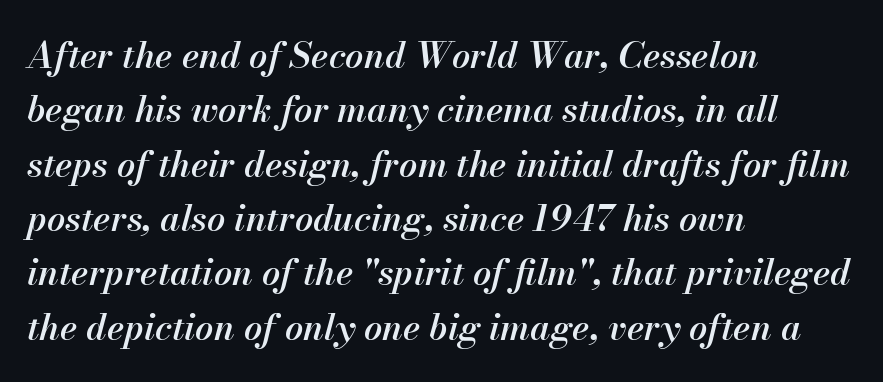
These lines were composed using italics. Successive baselines arrive at the customary interval. Notice how the passage keeps a crisp vertical edge on the left only. Type without underlining. Compared with typical body copy, the letter spacing here is the same. Set as a demibold, roughly 600 on the weight scale.
